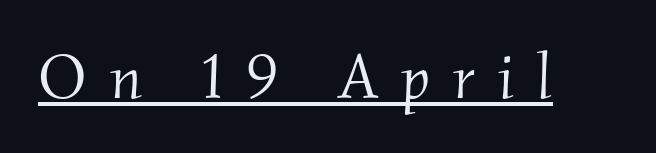
Yep, that's italic — everything's leaning. Check the space under the baseline: a stroke is drawn there. Weight: in the light-to-regular range. The rendering inserts visible extra space after every character. Do the characters align in a grid? No, the font is proportional.
